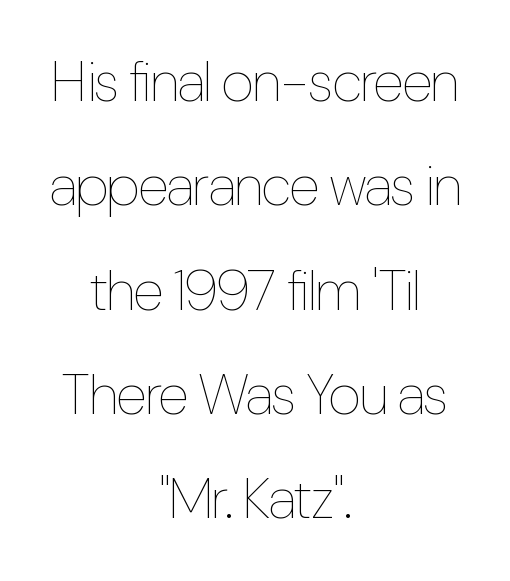
Q: Is the text bold? A: No.
Q: Is the text italic (slanted)? A: No, it is upright.
Q: Is the text underlined? A: No.
Q: How is the paragraph aligned? A: Centered.
Q: Is the spacing between letters normal or unusually wide? A: Normal.
Q: Width (condensed, normal, or wide)? A: Condensed.
Q: Stroke contrast? A: Low.
Q: x-height? A: Medium.
Q: Monospaced? A: No.
